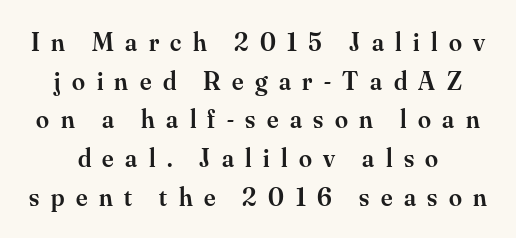
Q: Is the text bold? A: Semi-bold.
Q: Is the text italic (slanted)? A: No, it is upright.
Q: Is the text underlined? A: No.
Q: Is the spacing between letters normal or unusually wide? A: Unusually wide.
Q: Is the spacing between lines tight, normal or loose? A: Normal.
